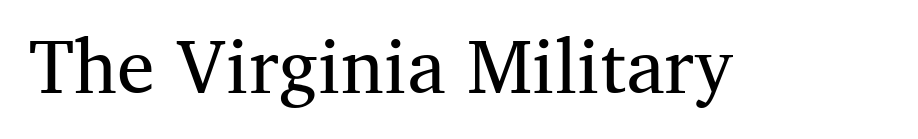
Q: Is the text bold? A: No.
Q: Is the text italic (slanted)? A: No, it is upright.
Q: Is the typeface a serif or a sans-serif typeface? A: Serif.
Q: Is the text underlined? A: No.
Q: Is the spacing between letters normal or unusually wide? A: Normal.
Q: Width (condensed, normal, or wide)? A: Normal.
Q: Stroke contrast? A: Medium.
Q: x-height? A: Medium.
Q: Monospaced? A: No.
